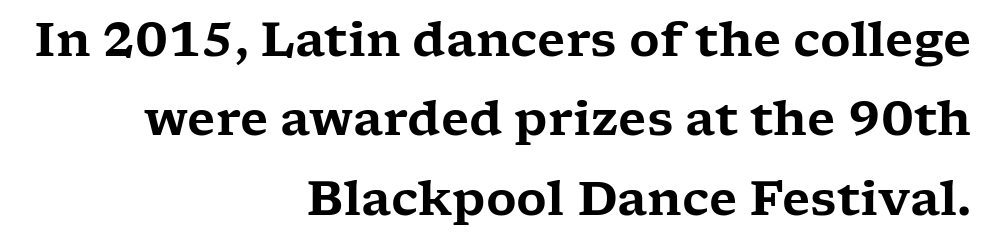
{"serif": "yes", "italic": "no", "width": "wide", "stroke_contrast": "low", "x_height": "medium", "monospaced": "no", "underline": "no", "align": "right", "line_spacing": "normal", "line_spacing_ratio": 1.69, "letter_spacing": "normal", "letter_spacing_em": 0.0, "glyph_px": 47}
